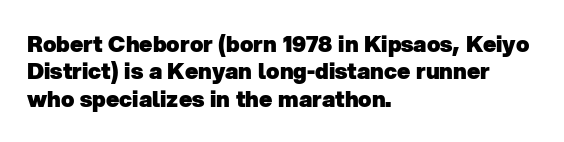
Q: Is the text bold? A: Yes.
Q: Is the text underlined? A: No.
Q: How is the paragraph aligned? A: Left-aligned.
Q: Is the spacing between letters normal or unusually wide? A: Normal.
Q: Is the spacing between lines tight, normal or loose? A: Normal.
